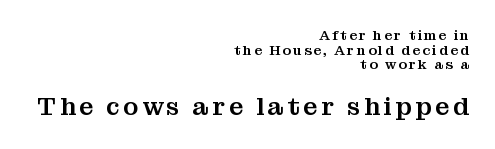
The image shows 25 px text type, upright; set right-aligned, tight line spacing (1.04x), not underlined; the second (bottom) block is 1.79x larger.
